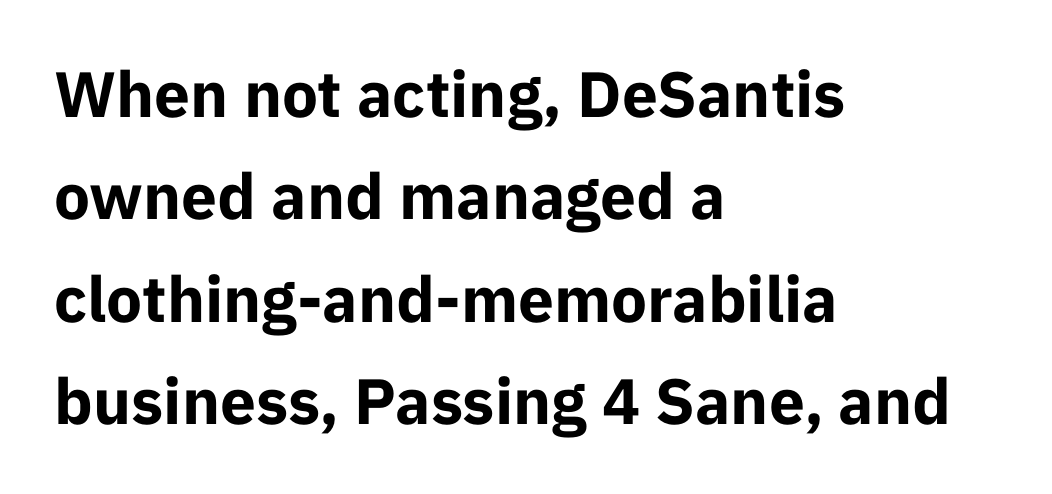
Q: Is the text bold? A: Yes.
Q: Is the text italic (slanted)? A: No, it is upright.
Q: Is the typeface a serif or a sans-serif typeface? A: Sans-serif.
Q: Is the text underlined? A: No.
Q: How is the paragraph aligned? A: Left-aligned.
Q: Is the spacing between letters normal or unusually wide? A: Normal.
Q: Is the spacing between lines tight, normal or loose? A: Normal.
Q: Width (condensed, normal, or wide)? A: Normal.
Q: Stroke contrast? A: Low.
Q: x-height? A: Medium.
Q: Monospaced? A: No.
